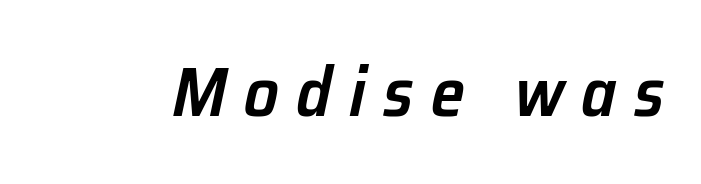
Q: Is the text bold? A: Semi-bold.
Q: Is the text italic (slanted)? A: Yes, it leans right by about 12 degrees.
Q: Is the text underlined? A: No.
Q: Is the spacing between letters normal or unusually wide? A: Unusually wide.
Q: Width (condensed, normal, or wide)? A: Normal.
Q: Stroke contrast? A: Low.
Q: x-height? A: Medium.
Q: Monospaced? A: No.
